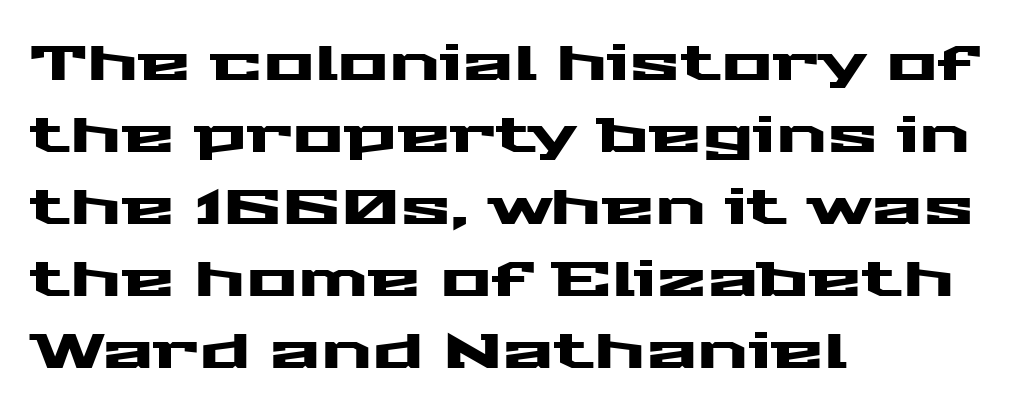
This sample uses an upright cut, with every glyph sitting square on the baseline. These lines are rendered in a variable-pitch font. Every row of glyphs begins at an identical x-position on the left. Honestly, the letter spacing is just normal — you wouldn't notice it. A typesetter would call this leading conventional body-copy spacing. These lines are composed in type without serifs.
